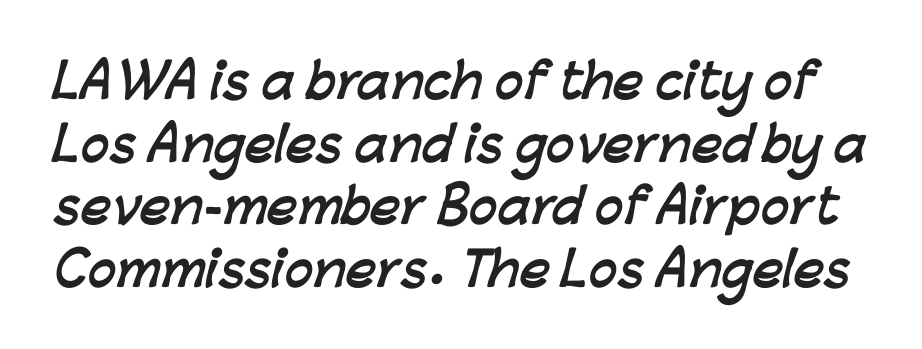
Regarding leading, the lines here are spaced in the standard way. Each letter keeps its own natural width here, so spacing adapts to shape. Check under the words: just untouched page. Notice how thick the strokes are: this is what a full bold looks like. Letter spacing: default.
